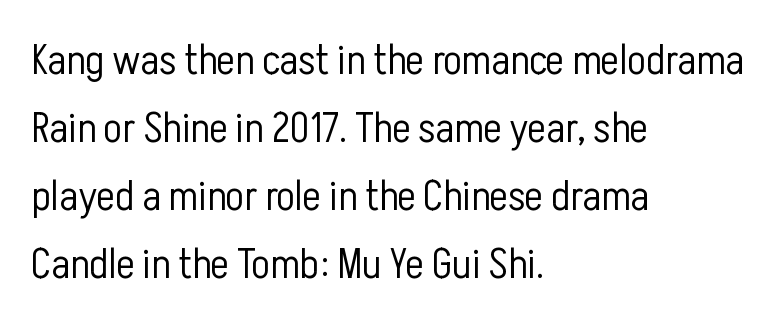
The image shows 43 px light, condensed sans-serif type, upright; set left-aligned, normal line spacing (1.58x), normal letter spacing, not underlined; low stroke contrast and a medium x-height.
